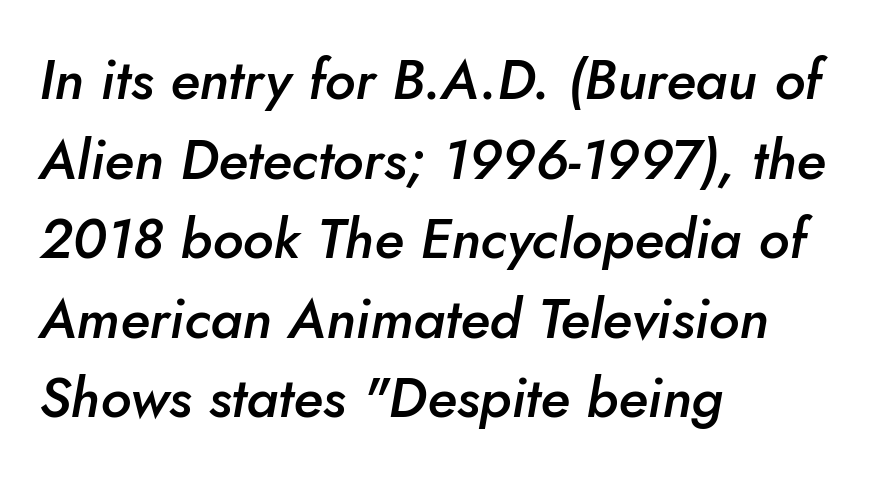
{"italic": "yes", "lean": "right", "slant_degrees": 10, "bold": "semi", "weight": "semibold", "width": "normal", "stroke_contrast": "low", "x_height": "small", "monospaced": "no", "underline": "no", "align": "left", "line_spacing": "normal", "line_spacing_ratio": 1.42, "letter_spacing": "normal", "letter_spacing_em": 0.0, "glyph_px": 56}
